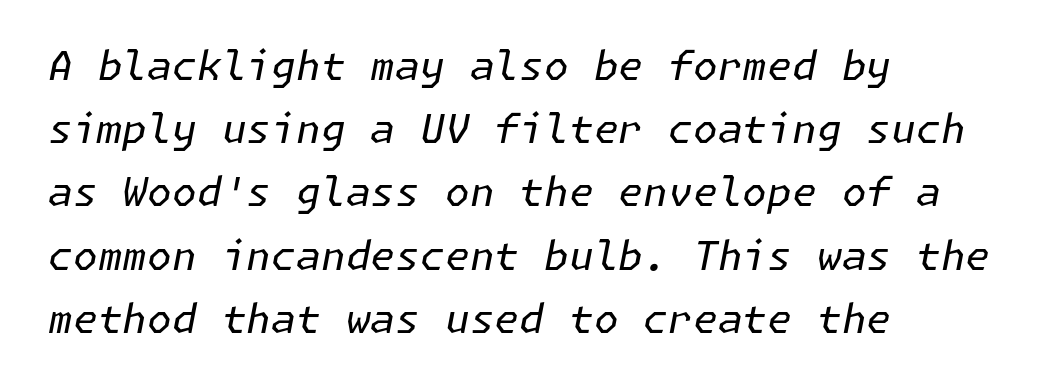
Q: Is the text bold? A: No.
Q: Is the text italic (slanted)? A: Yes, it leans right by about 11 degrees.
Q: Is the text underlined? A: No.
Q: How is the paragraph aligned? A: Left-aligned.
Q: Is the spacing between letters normal or unusually wide? A: Normal.
Q: Is the spacing between lines tight, normal or loose? A: Normal.
Q: Width (condensed, normal, or wide)? A: Normal.
Q: Stroke contrast? A: Low.
Q: x-height? A: Medium.
